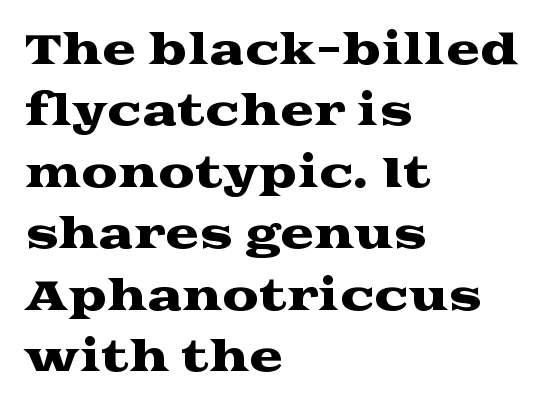
{"serif": "yes", "italic": "no", "width": "wide", "stroke_contrast": "medium", "x_height": "medium", "monospaced": "no", "underline": "no", "align": "left", "line_spacing": "normal", "line_spacing_ratio": 1.5, "letter_spacing": "normal", "letter_spacing_em": 0.0, "glyph_px": 41}
